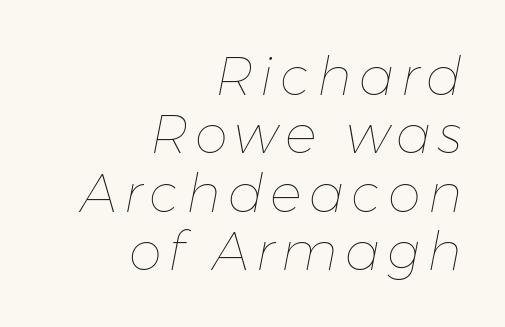
The image shows 53 px thin type, italic (leaning right); set right-aligned, tight line spacing (1.1x), not underlined; low stroke contrast and a medium x-height.
